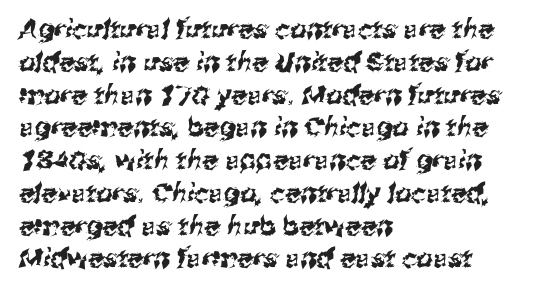
The image shows 26 px text type; set left-aligned, normal line spacing (1.26x), normal letter spacing, not underlined.
